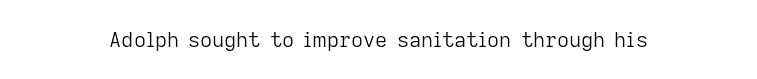
The image shows 21 px text type, upright; set normal letter spacing, not underlined.
